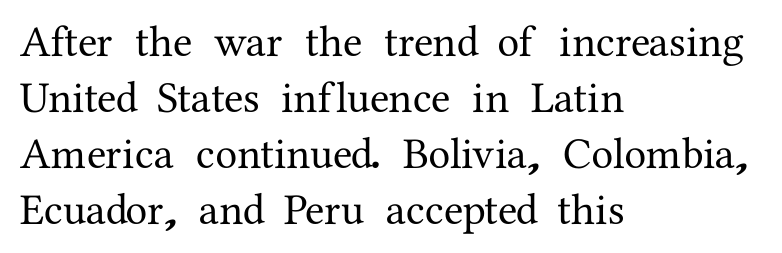
The image shows 44 px serif type, upright; set left-aligned, normal line spacing (1.27x), normal letter spacing, not underlined; medium stroke contrast and a medium x-height.
